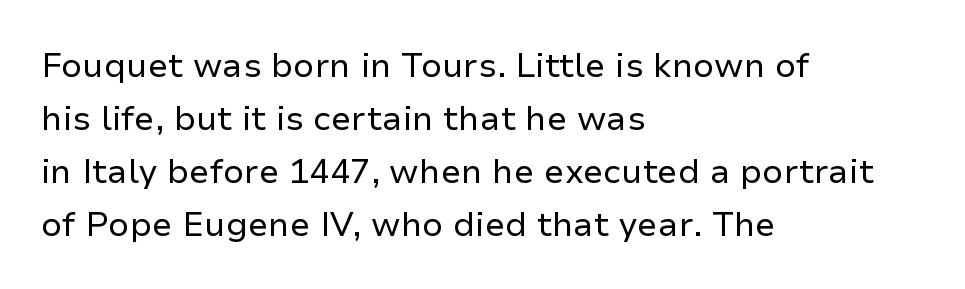
The image shows 34 px regular-weight sans-serif type, upright; set left-aligned, normal line spacing (1.56x), normal letter spacing, not underlined; low stroke contrast and a medium x-height.
